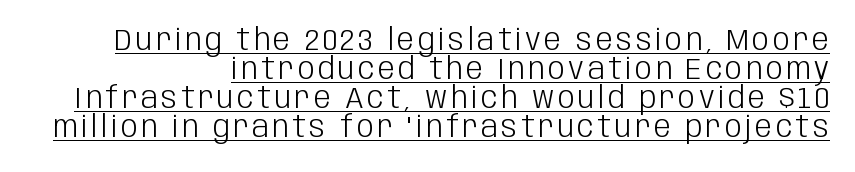
Do the characters align in a grid? No, the font is proportional. The typesetting does not lean heavy: it is not bold. Summary of vertical rhythm: compact, with narrow interline spacing. Designer's note — italics off, roman on. Each letter's strokes conclude bluntly, with no projecting serifs.
